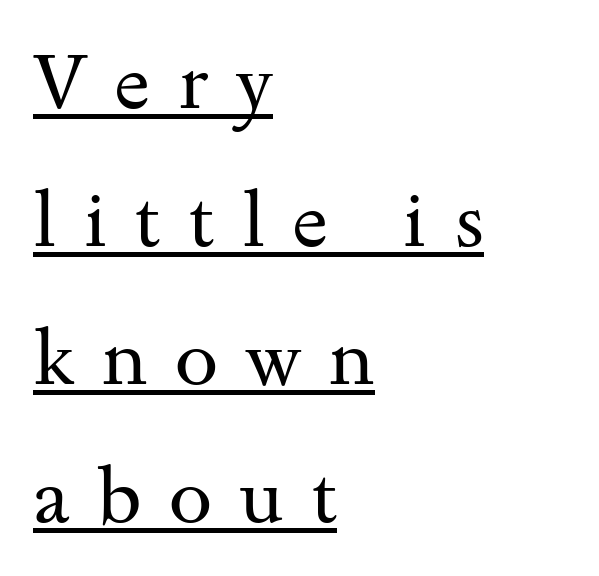
Q: Is the text bold? A: No.
Q: Is the text italic (slanted)? A: No, it is upright.
Q: Is the typeface a serif or a sans-serif typeface? A: Serif.
Q: Is the text underlined? A: Yes.
Q: How is the paragraph aligned? A: Left-aligned.
Q: Is the spacing between letters normal or unusually wide? A: Unusually wide.
Q: Width (condensed, normal, or wide)? A: Wide.
Q: Stroke contrast? A: Medium.
Q: x-height? A: Small.
Q: Monospaced? A: No.
